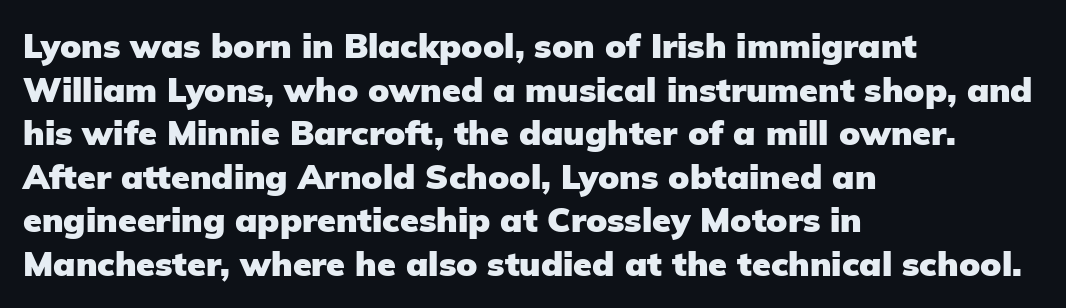
Q: Is the text bold? A: Yes.
Q: Is the text italic (slanted)? A: No, it is upright.
Q: Is the typeface a serif or a sans-serif typeface? A: Sans-serif.
Q: Is the text underlined? A: No.
Q: How is the paragraph aligned? A: Left-aligned.
Q: Is the spacing between letters normal or unusually wide? A: Normal.
Q: Is the spacing between lines tight, normal or loose? A: Normal.
Q: Width (condensed, normal, or wide)? A: Normal.
Q: Stroke contrast? A: Low.
Q: x-height? A: Medium.
Q: Monospaced? A: No.
